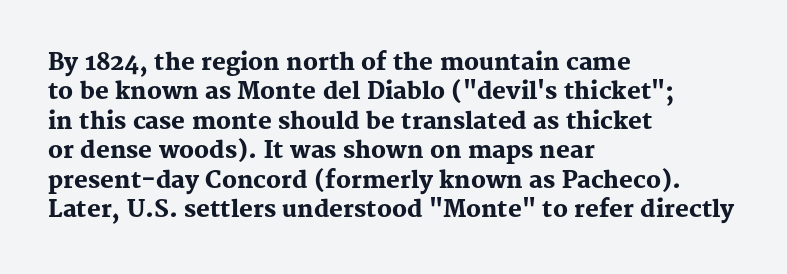
{"italic": "no", "bold": "yes", "underline": "no", "align": "left", "line_spacing": "normal", "line_spacing_ratio": 1.28, "letter_spacing": "normal", "letter_spacing_em": 0.0, "glyph_px": 23}
